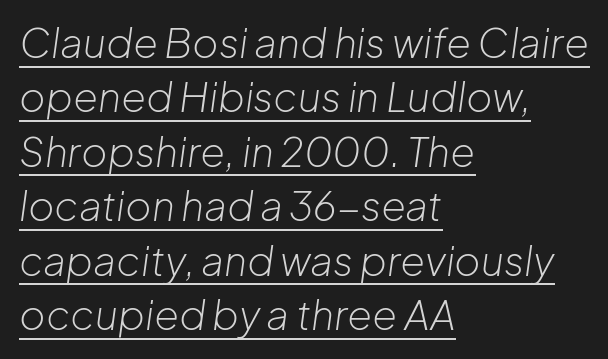
The image shows 40 px light type, italic (leaning right); set left-aligned, normal line spacing (1.36x), normal letter spacing, underlined; low stroke contrast and a medium x-height.
